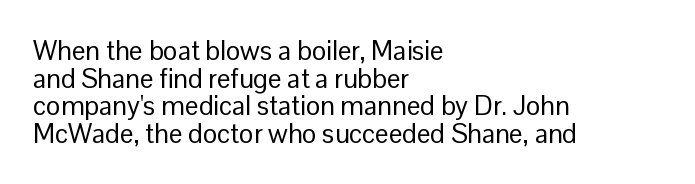
The image shows 27 px text type, upright; set left-aligned, tight line spacing (1.02x), normal letter spacing, not underlined.
